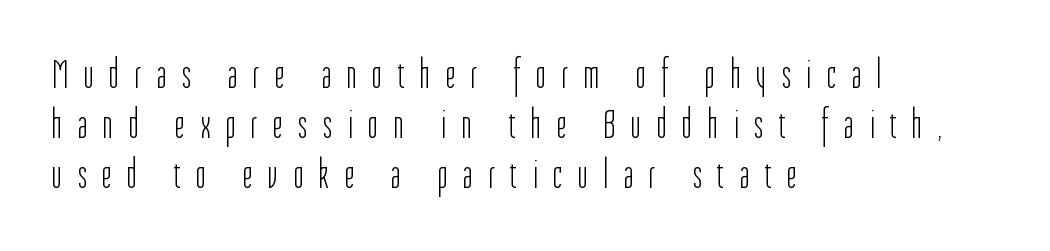
{"serif": "no", "italic": "no", "bold": "no", "weight": "light", "width": "condensed", "stroke_contrast": "low", "x_height": "medium", "monospaced": "no", "underline": "no", "align": "left", "line_spacing_ratio": 1.22, "letter_spacing": "wide", "letter_spacing_em": 0.39, "glyph_px": 41}
